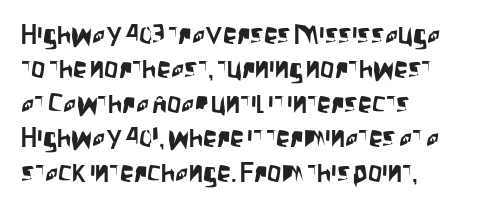
The image shows 28 px condensed sans-serif type, upright; set left-aligned, line spacing 1.23x, normal letter spacing, not underlined; low stroke contrast and a large x-height.
